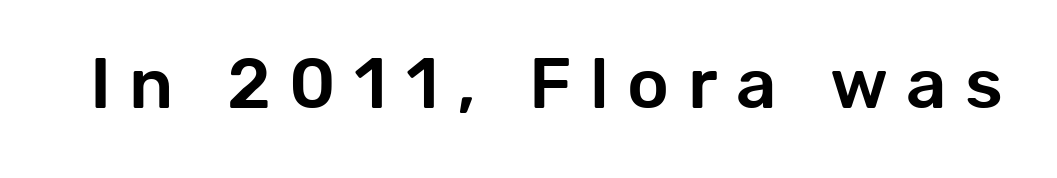
{"serif": "no", "italic": "no", "width": "normal", "stroke_contrast": "low", "x_height": "medium", "monospaced": "no", "underline": "no", "letter_spacing": "wide", "letter_spacing_em": 0.26, "glyph_px": 71}
